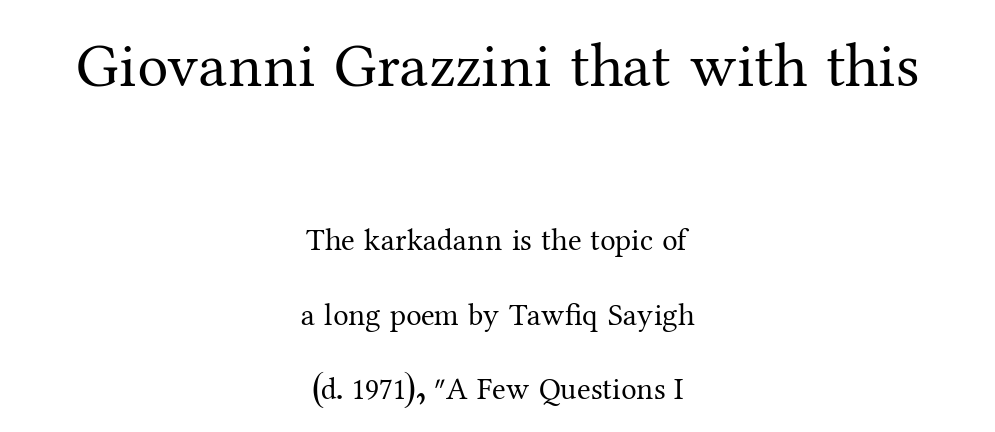
The designer gave the opening block more size than the closing block. The letters advance in unequal steps, a hallmark of proportional type. Clear beneath every line of the passage. These lines were composed using upright roman letters. Vertical stems look standard width or narrower in stroke. Stroke terminals: seriffed.
